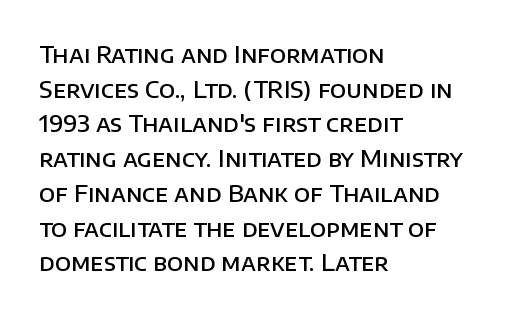
Students, observe: this is what conventionally led text looks like. Any mark beneath the type? The region is blank. On the weight axis this lands at semibold, roughly 600. These lines stack with their left ends in a neat column.
